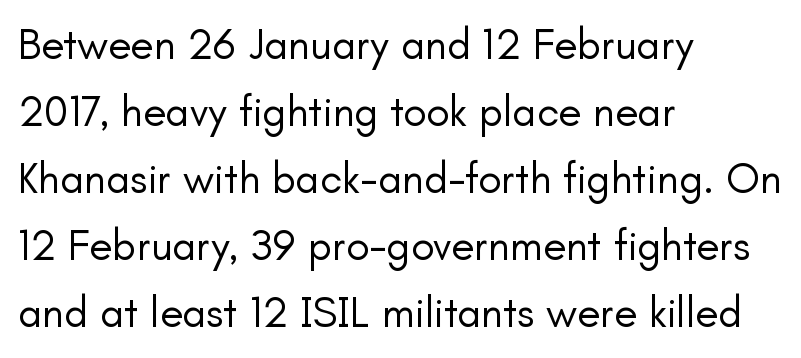
Tracking here is standard; glyphs follow each other at the usual distance. No extra ink here — the face is not bold. To sum up the face: it is a sans, with no serifs. You could not count columns in this text — the font is proportionally spaced.
